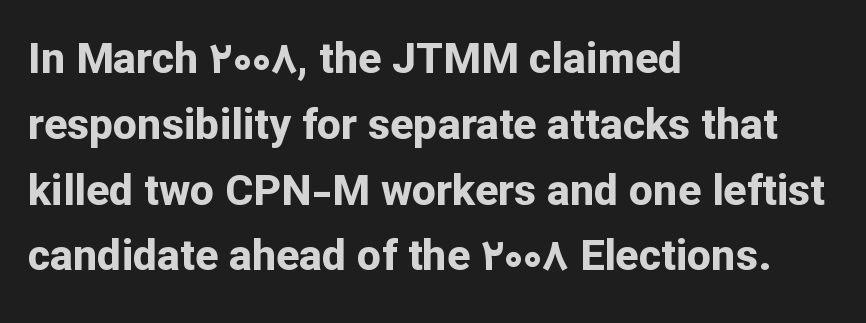
The image shows 43 px bold sans-serif type, upright; set left-aligned, normal line spacing (1.53x), normal letter spacing, not underlined; low stroke contrast and a medium x-height.
